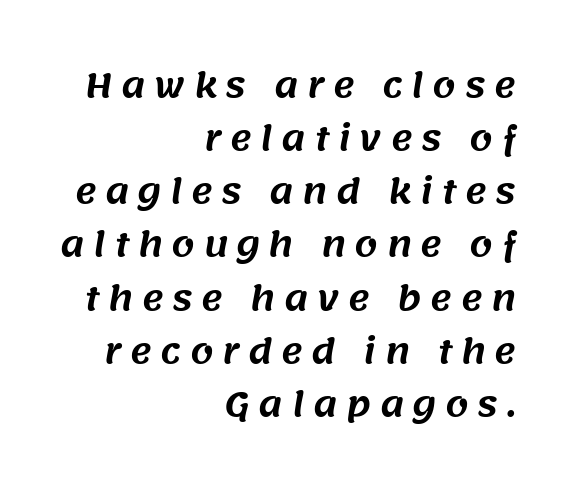
Type without underlining. Is this a fixed-width face? No — the glyphs have proportional, varying widths. Words appear elongated and porous because spacing is wide. The letters carry no serifs — their stems end cleanly without finishing strokes. One glance says typical: line gaps are just what's usual.
